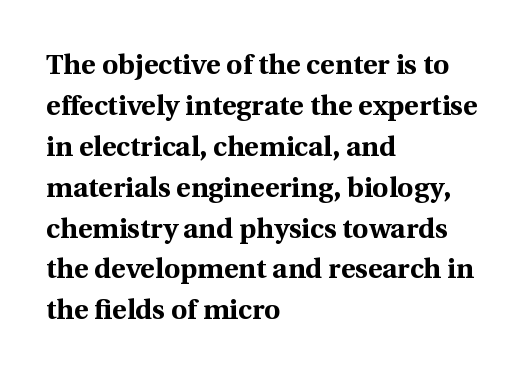
The type sits square on the baseline with zero lean. A student would call this left alignment; a typographer would say flush left, rag right. The face used here is proportionally spaced, like ordinary book or web type. Lines of text with bare space underneath.
